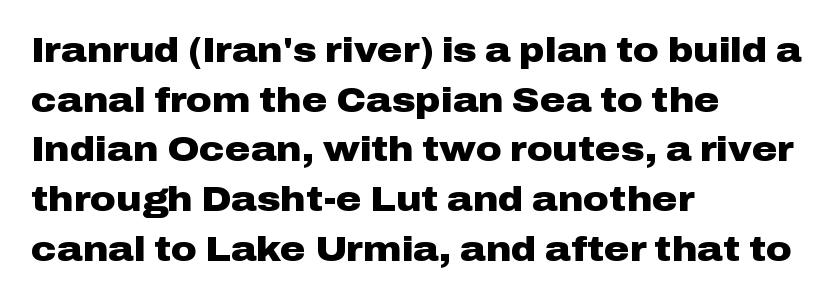
{"serif": "no", "italic": "no", "bold": "yes", "weight": "heavy", "width": "wide", "stroke_contrast": "low", "x_height": "medium", "monospaced": "no", "underline": "no", "align": "left", "line_spacing": "normal", "line_spacing_ratio": 1.42, "letter_spacing": "normal", "letter_spacing_em": 0.0, "glyph_px": 35}
